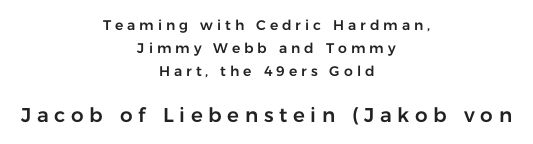
{"italic": "no", "underline": "no", "align": "center", "line_spacing": "normal", "line_spacing_ratio": 1.66, "letter_spacing": "wide", "letter_spacing_em": 0.28, "larger_block": "second", "size_ratio": 1.43, "glyph_px": 20}
